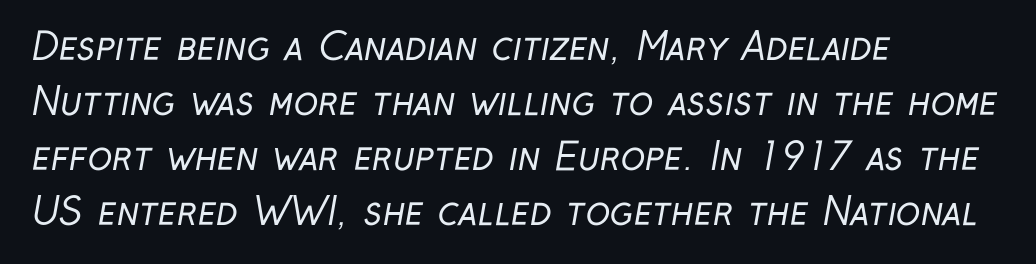
The image shows 37 px regular-weight, condensed sans-serif type; set left-aligned, normal line spacing (1.49x), normal letter spacing, not underlined; low stroke contrast and a medium x-height.
